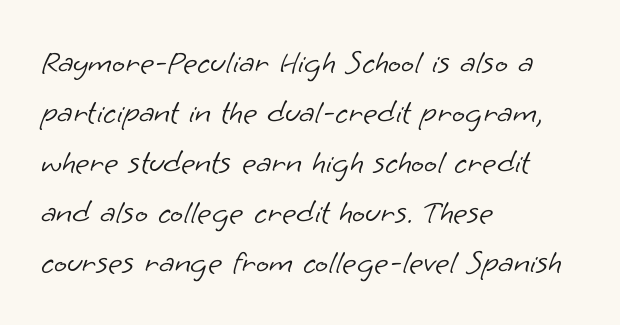
{"serif": "no", "bold": "no", "weight": "light", "width": "normal", "stroke_contrast": "low", "x_height": "small", "monospaced": "no", "underline": "no", "align": "left", "line_spacing": "normal", "line_spacing_ratio": 1.47, "letter_spacing": "normal", "letter_spacing_em": 0.0, "glyph_px": 34}
